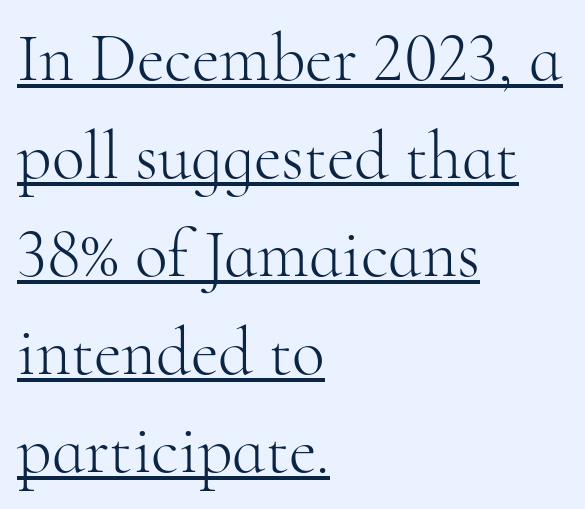
The image shows 68 px light serif type, upright; set left-aligned, normal line spacing (1.44x), normal letter spacing, underlined; high stroke contrast and a small x-height.
